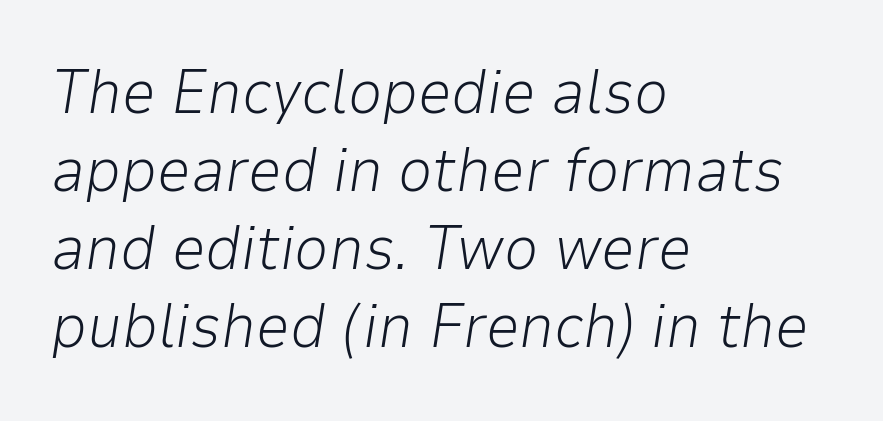
{"italic": "yes", "lean": "right", "slant_degrees": 9, "bold": "no", "weight": "light", "width": "normal", "stroke_contrast": "low", "x_height": "medium", "monospaced": "no", "underline": "no", "align": "left", "line_spacing": "normal", "line_spacing_ratio": 1.28, "letter_spacing": "normal", "letter_spacing_em": 0.0, "glyph_px": 61}
